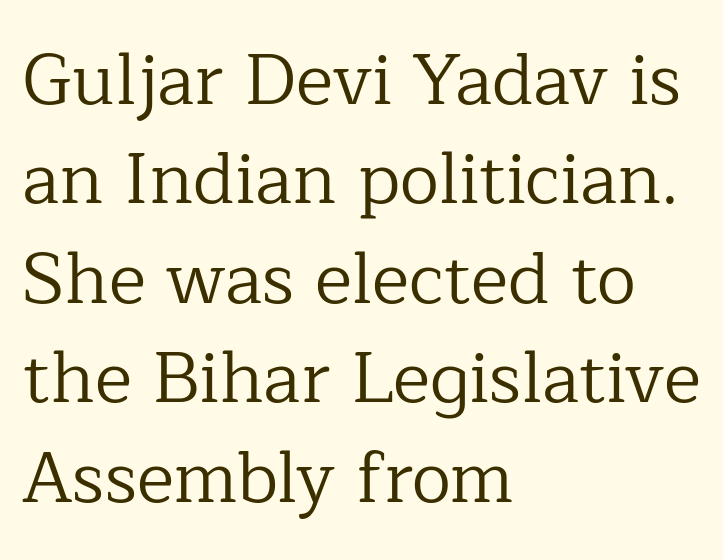
{"serif": "yes", "italic": "no", "bold": "no", "weight": "regular", "width": "normal", "stroke_contrast": "low", "x_height": "medium", "monospaced": "no", "underline": "no", "align": "left", "line_spacing": "normal", "line_spacing_ratio": 1.4, "letter_spacing": "normal", "letter_spacing_em": 0.0, "glyph_px": 71}
